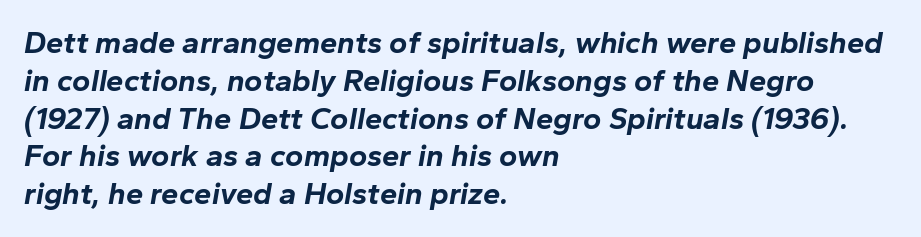
Check under the words: just untouched page. Quick note: italic. The rendering uses a bold face; every stroke is thick and dark. Inter-character spacing is left at the font's built-in metrics. A student would call this left alignment; a typographer would say flush left, rag right.
